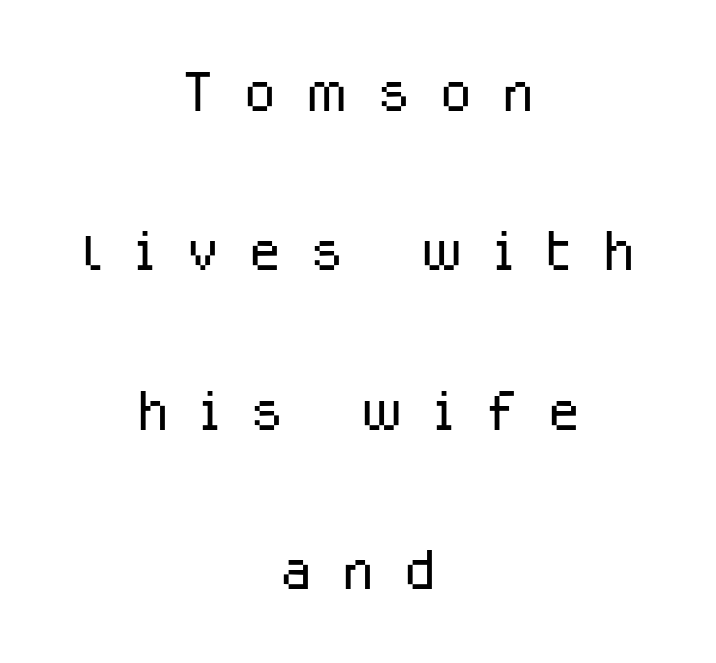
Quick note: not italic, upright. This is not heavy type; no bold has been used. Honestly, there is no underline to notice here at all. Typographically, this falls in the sans-serif category. The designer dialed line spacing up above the default.
